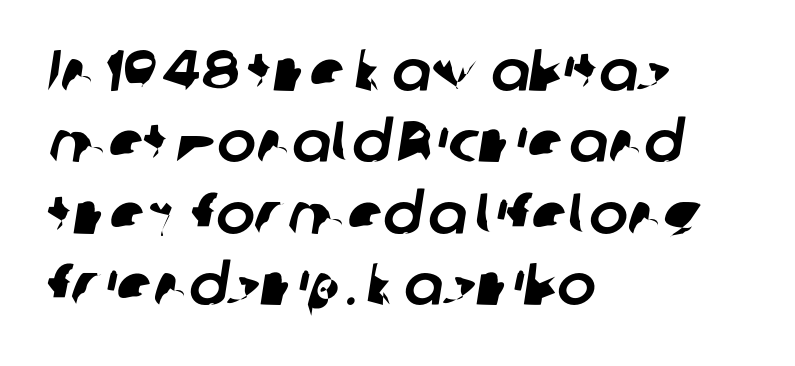
All the whitespace from short lines collects on the right. Standard letterfit; no display-style spreading of the glyphs. No feet cap the strokes, marking this as sans-serif type. Descenders hang freely into open space. The face used here is proportionally spaced, like ordinary book or web type.
